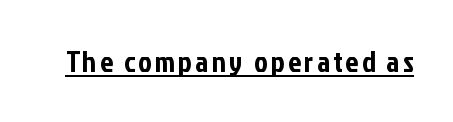
{"serif": "no", "italic": "no", "width": "condensed", "stroke_contrast": "low", "x_height": "medium", "monospaced": "no", "underline": "yes", "glyph_px": 29}
